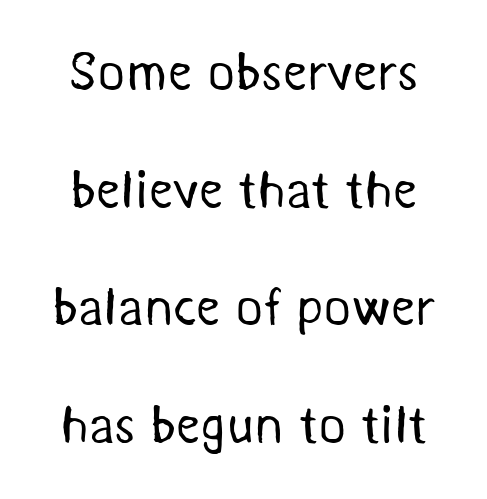
The image shows 53 px regular-weight sans-serif type; set loose line spacing (2.22x), normal letter spacing, not underlined; medium stroke contrast and a medium x-height.
